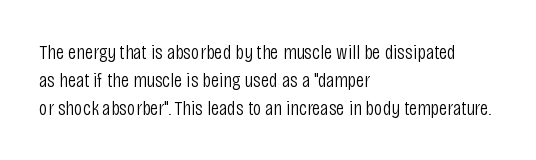
The paragraph has a hard left edge and a soft right edge. Rows of type keep a routine distance in the vertical direction. The letters sit at their default tracking, neither squeezed nor spread. Posture: vertical.
